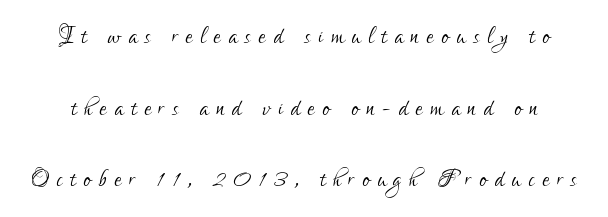
Q: Is the text bold? A: No.
Q: Is the text italic (slanted)? A: Yes.
Q: Is the typeface a serif or a sans-serif typeface? A: Sans-serif.
Q: Is the text underlined? A: No.
Q: Is the spacing between letters normal or unusually wide? A: Unusually wide.
Q: Is the spacing between lines tight, normal or loose? A: Loose.
Q: Width (condensed, normal, or wide)? A: Condensed.
Q: Stroke contrast? A: Low.
Q: x-height? A: Small.
Q: Monospaced? A: No.
